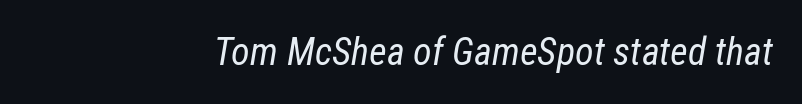
Characters follow at the spacing the type designer built in. Compared with a typical body face, this is equally light or lighter still. If you drew a line through each stem, it would be angled. The words here are not underlined. Is this a fixed-width face? No — the glyphs have proportional, varying widths.
